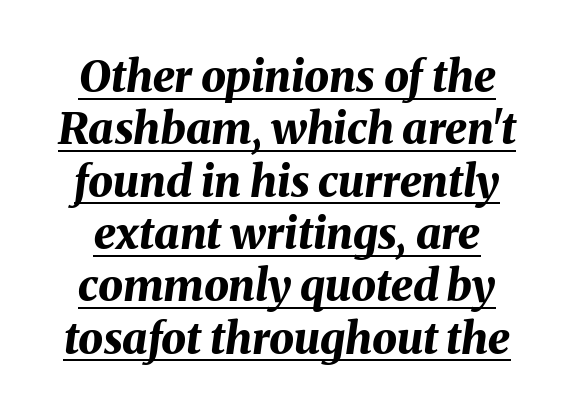
{"italic": "yes", "lean": "right", "slant_degrees": 8, "bold": "yes", "weight": "bold", "width": "normal", "stroke_contrast": "medium", "x_height": "medium", "monospaced": "no", "underline": "yes", "line_spacing_ratio": 1.19, "letter_spacing": "normal", "letter_spacing_em": 0.0, "glyph_px": 44}
